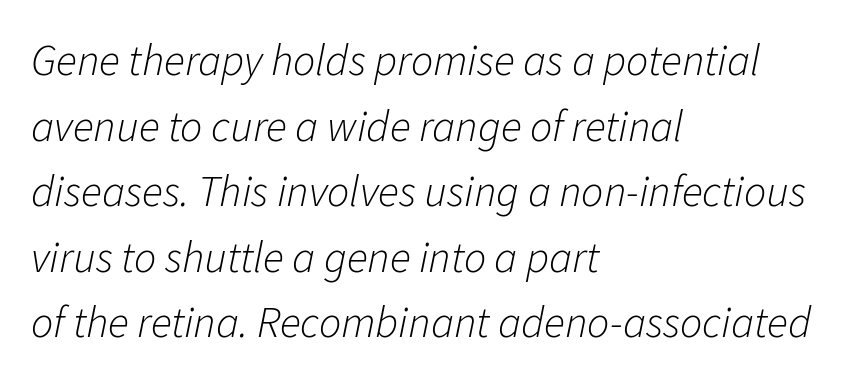
This is oblique type, the kind used for emphasis or titles. The rendering uses natural spacing where letterforms have individual widths. This sample uses plain, unmodified letter spacing. The line-height multiplier appears to be the usual default.
